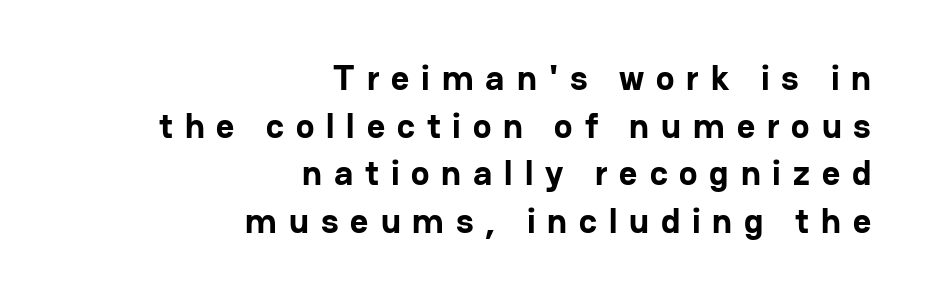
The tracking jumps out immediately: characters are airy and widely separated. Any mark beneath the type? The region is blank. Ordinary non-slanted type is in use. Which margin do the lines hug? The right one — the left edge is uneven.
